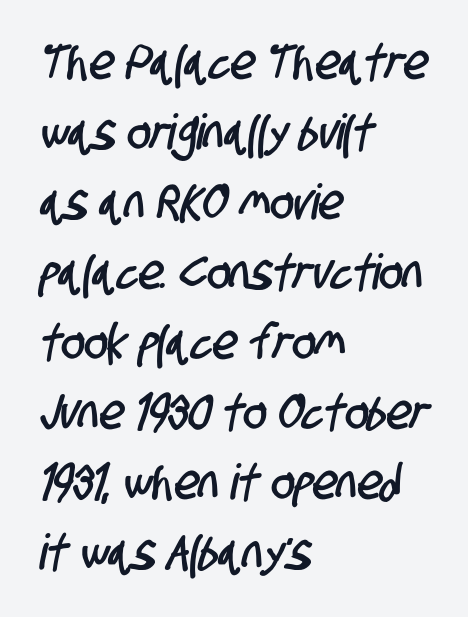
Q: Is the typeface a serif or a sans-serif typeface? A: Sans-serif.
Q: Is the text underlined? A: No.
Q: How is the paragraph aligned? A: Left-aligned.
Q: Is the spacing between letters normal or unusually wide? A: Normal.
Q: Is the spacing between lines tight, normal or loose? A: Normal.
Q: Width (condensed, normal, or wide)? A: Condensed.
Q: Stroke contrast? A: Low.
Q: x-height? A: Large.
Q: Monospaced? A: No.
